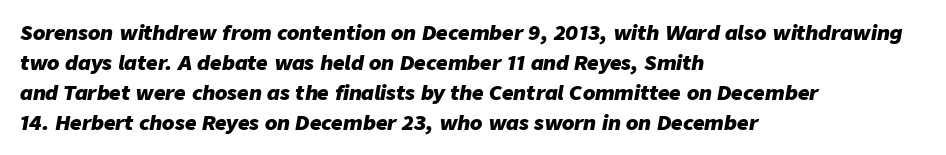
{"italic": "yes", "lean": "right", "slant_degrees": 9, "bold": "yes", "underline": "no", "align": "left", "line_spacing": "normal", "line_spacing_ratio": 1.5, "letter_spacing": "normal", "letter_spacing_em": 0.0, "glyph_px": 20}
